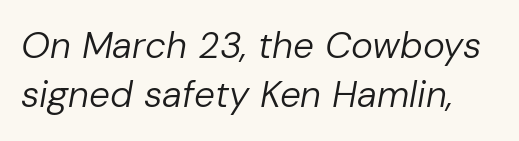
The image shows 37 px regular-weight type, italic (leaning right); set normal line spacing (1.33x), normal letter spacing, not underlined; low stroke contrast and a medium x-height.
